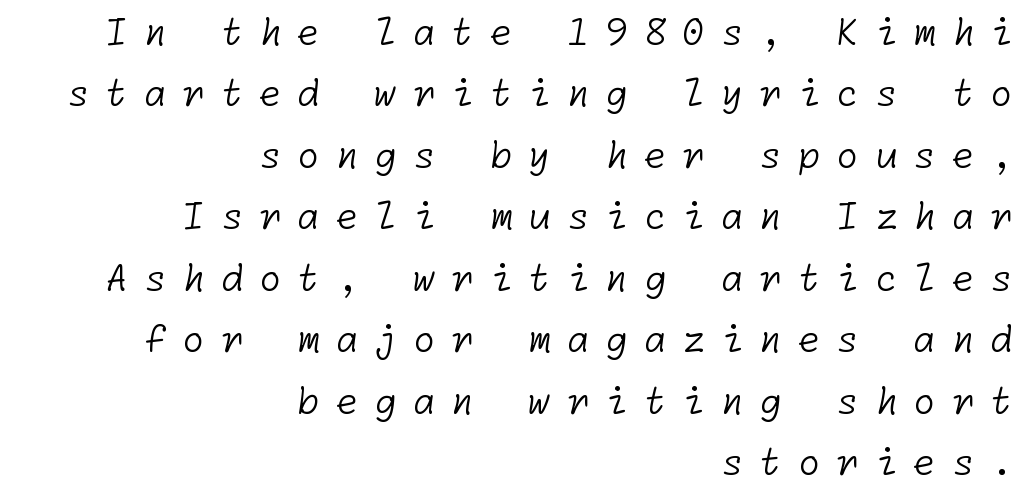
{"serif": "no", "bold": "no", "weight": "light", "width": "normal", "stroke_contrast": "low", "x_height": "medium", "underline": "no", "align": "right", "line_spacing": "normal", "line_spacing_ratio": 1.66, "letter_spacing": "wide", "letter_spacing_em": 0.42, "glyph_px": 37}
